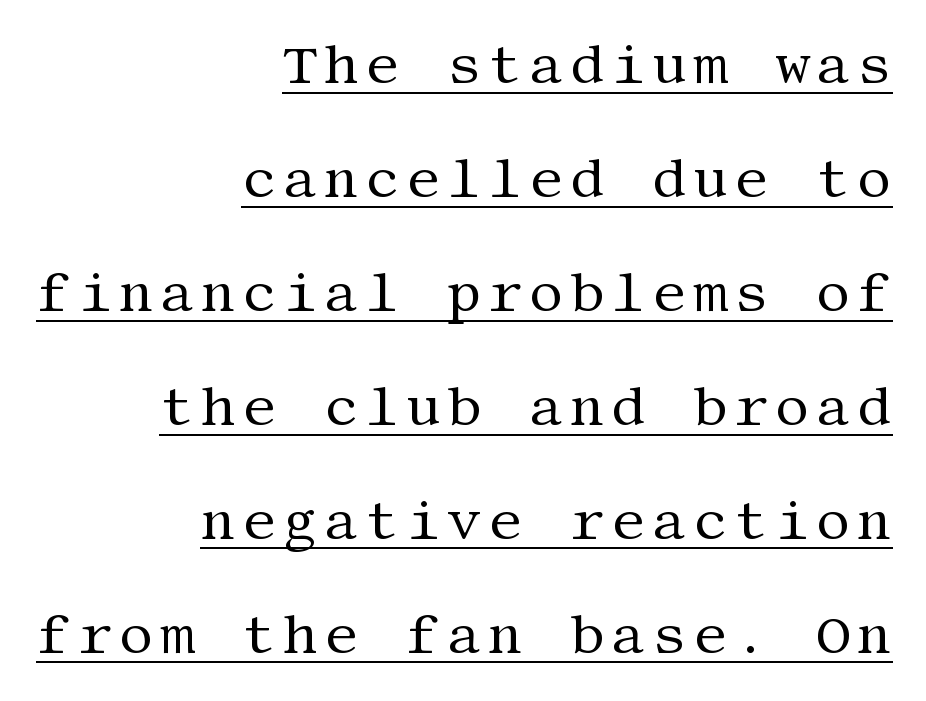
Q: Is the text bold? A: No.
Q: Is the text italic (slanted)? A: No, it is upright.
Q: Is the typeface a serif or a sans-serif typeface? A: Serif.
Q: Is the text underlined? A: Yes.
Q: How is the paragraph aligned? A: Right-aligned.
Q: Is the spacing between lines tight, normal or loose? A: Loose.
Q: Width (condensed, normal, or wide)? A: Normal.
Q: Stroke contrast? A: Medium.
Q: x-height? A: Large.
